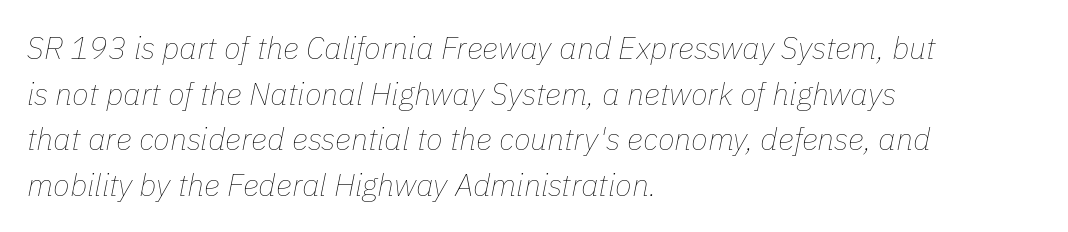
{"italic": "yes", "lean": "right", "slant_degrees": 11, "bold": "no", "weight": "thin", "width": "normal", "stroke_contrast": "low", "x_height": "medium", "monospaced": "no", "underline": "no", "align": "left", "line_spacing": "normal", "line_spacing_ratio": 1.47, "letter_spacing": "normal", "letter_spacing_em": 0.0, "glyph_px": 31}
